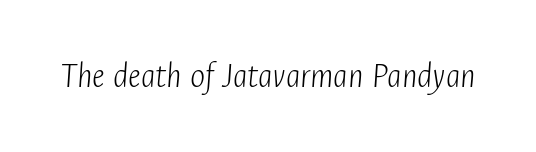
Q: Is the text bold? A: No.
Q: Is the text italic (slanted)? A: Yes, it leans right by about 4 degrees.
Q: Is the text underlined? A: No.
Q: Is the spacing between letters normal or unusually wide? A: Normal.
Q: Width (condensed, normal, or wide)? A: Condensed.
Q: Stroke contrast? A: Low.
Q: x-height? A: Medium.
Q: Monospaced? A: No.
